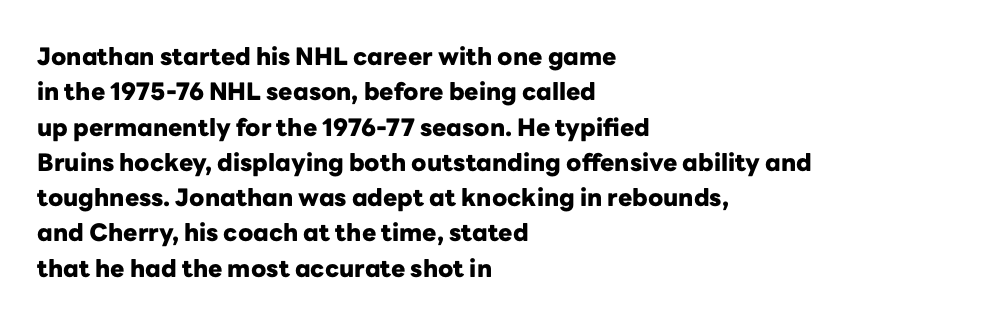
Q: Is the text bold? A: Yes.
Q: Is the text italic (slanted)? A: No, it is upright.
Q: Is the text underlined? A: No.
Q: How is the paragraph aligned? A: Left-aligned.
Q: Is the spacing between letters normal or unusually wide? A: Normal.
Q: Is the spacing between lines tight, normal or loose? A: Normal.
